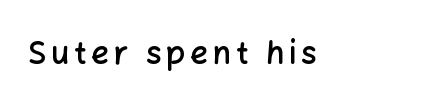
Font category for this specimen: sans-serif. As a designer I'd log this as weight 600, semibold. The strip under each line holds only bare page. These lines were composed using upright roman letters. Think of a printed novel: that variable character pitch is what you see here.
